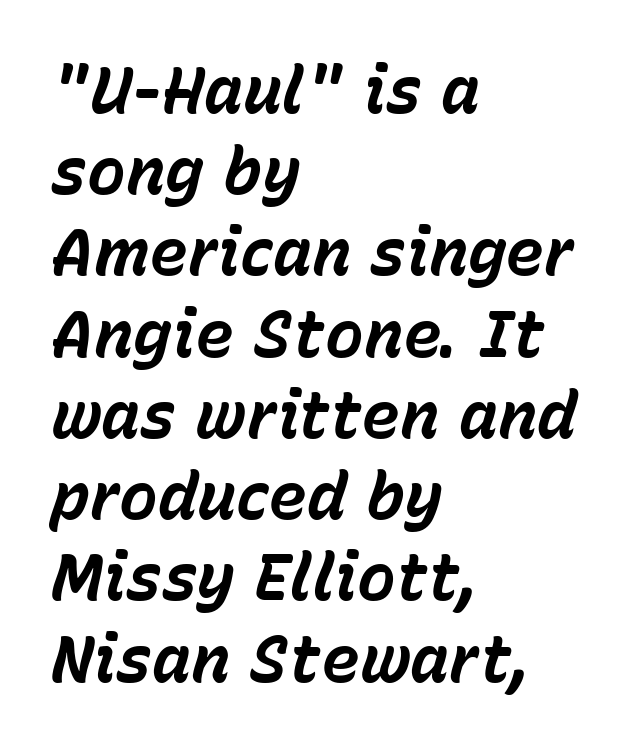
{"italic": "yes", "lean": "right", "slant_degrees": 15, "bold": "yes", "weight": "bold", "width": "normal", "stroke_contrast": "low", "x_height": "medium", "monospaced": "no", "underline": "no", "align": "left", "line_spacing": "normal", "line_spacing_ratio": 1.25, "letter_spacing": "normal", "letter_spacing_em": 0.0, "glyph_px": 65}
